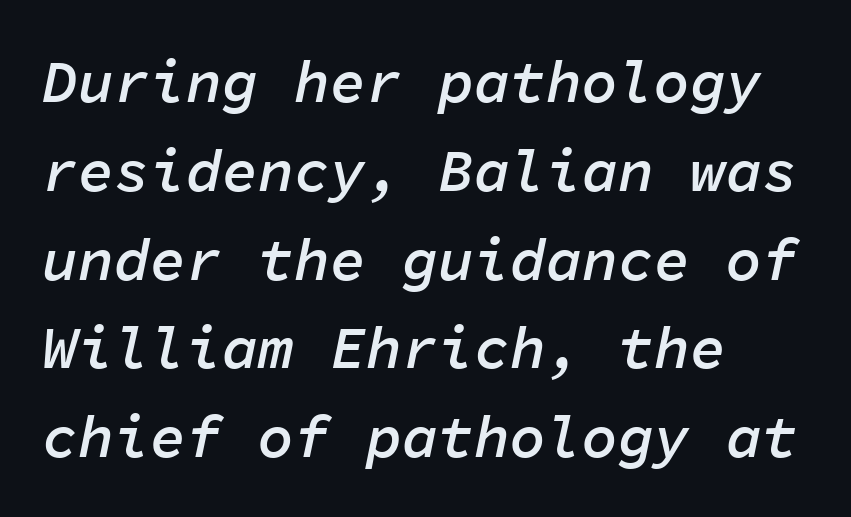
{"italic": "yes", "lean": "right", "slant_degrees": 11, "bold": "semi", "weight": "semibold", "width": "normal", "stroke_contrast": "low", "x_height": "medium", "monospaced": "yes", "underline": "no", "align": "left", "line_spacing": "normal", "line_spacing_ratio": 1.48, "letter_spacing": "normal", "letter_spacing_em": 0.0, "glyph_px": 60}
